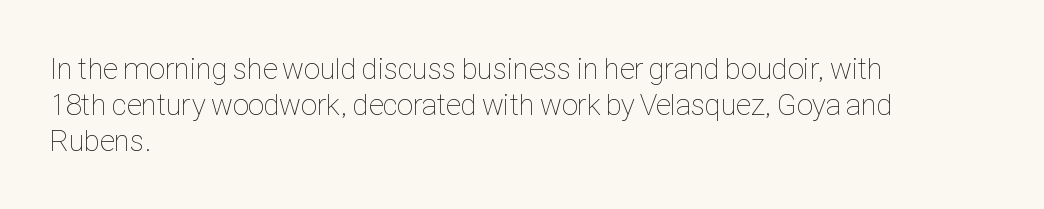
Q: Is the text bold? A: No.
Q: Is the text italic (slanted)? A: No, it is upright.
Q: Is the text underlined? A: No.
Q: How is the paragraph aligned? A: Left-aligned.
Q: Is the spacing between letters normal or unusually wide? A: Normal.
Q: Width (condensed, normal, or wide)? A: Condensed.
Q: Stroke contrast? A: Low.
Q: x-height? A: Medium.
Q: Monospaced? A: No.
